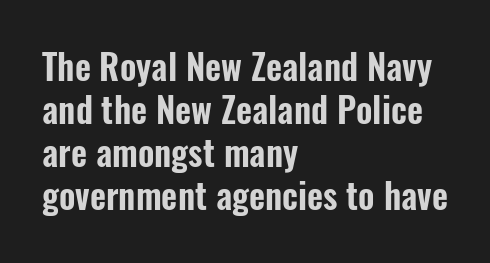
The image shows 35 px condensed sans-serif type, upright; set left-aligned, line spacing 1.23x, normal letter spacing, not underlined; low stroke contrast and a medium x-height.
